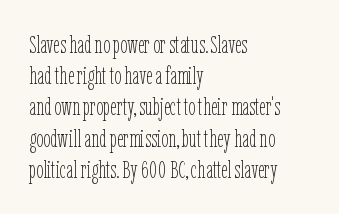
{"italic": "no", "bold": "no", "underline": "no", "align": "left", "line_spacing": "normal", "line_spacing_ratio": 1.25, "letter_spacing": "normal", "letter_spacing_em": 0.0, "glyph_px": 25}
